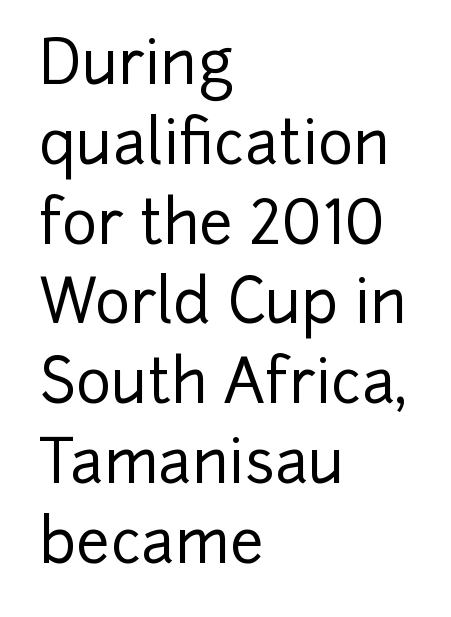
The image shows 60 px sans-serif type, upright; set left-aligned, normal line spacing (1.33x), normal letter spacing, not underlined; low stroke contrast and a medium x-height.
